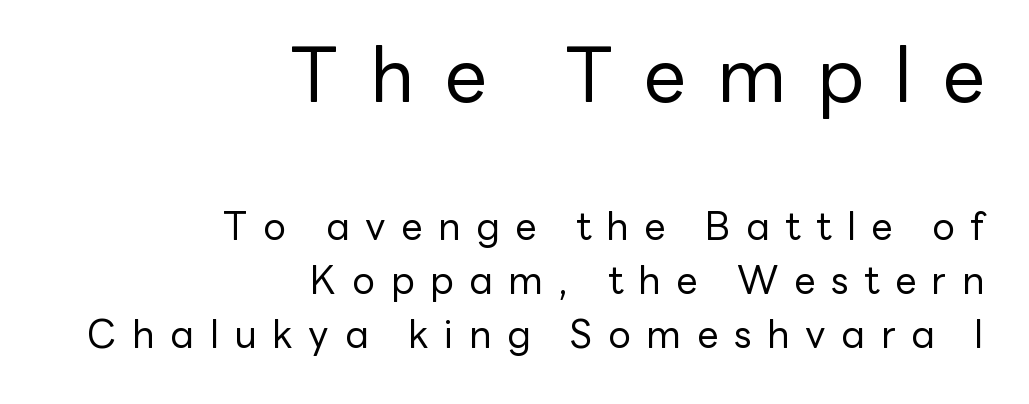
Q: Is the text bold? A: No.
Q: Is the text italic (slanted)? A: No, it is upright.
Q: Is the typeface a serif or a sans-serif typeface? A: Sans-serif.
Q: Is the text underlined? A: No.
Q: How is the paragraph aligned? A: Right-aligned.
Q: Is the spacing between letters normal or unusually wide? A: Unusually wide.
Q: Is the spacing between lines tight, normal or loose? A: Normal.
Q: Which block of text is set in a larger size, the first (top) or the second (bottom)? A: The first (top) one.
Q: Width (condensed, normal, or wide)? A: Normal.
Q: Stroke contrast? A: Low.
Q: x-height? A: Medium.
Q: Monospaced? A: No.
